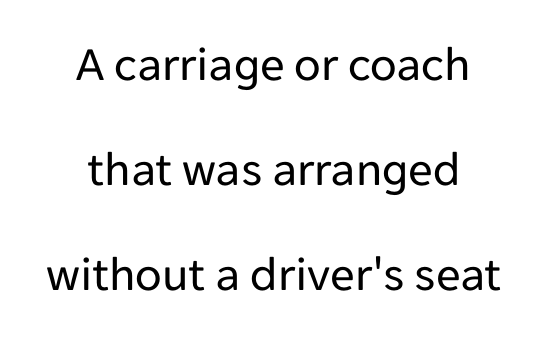
Q: Is the text bold? A: No.
Q: Is the text italic (slanted)? A: No, it is upright.
Q: Is the typeface a serif or a sans-serif typeface? A: Sans-serif.
Q: Is the text underlined? A: No.
Q: How is the paragraph aligned? A: Centered.
Q: Is the spacing between letters normal or unusually wide? A: Normal.
Q: Is the spacing between lines tight, normal or loose? A: Loose.
Q: Width (condensed, normal, or wide)? A: Normal.
Q: Stroke contrast? A: Low.
Q: x-height? A: Medium.
Q: Monospaced? A: No.
